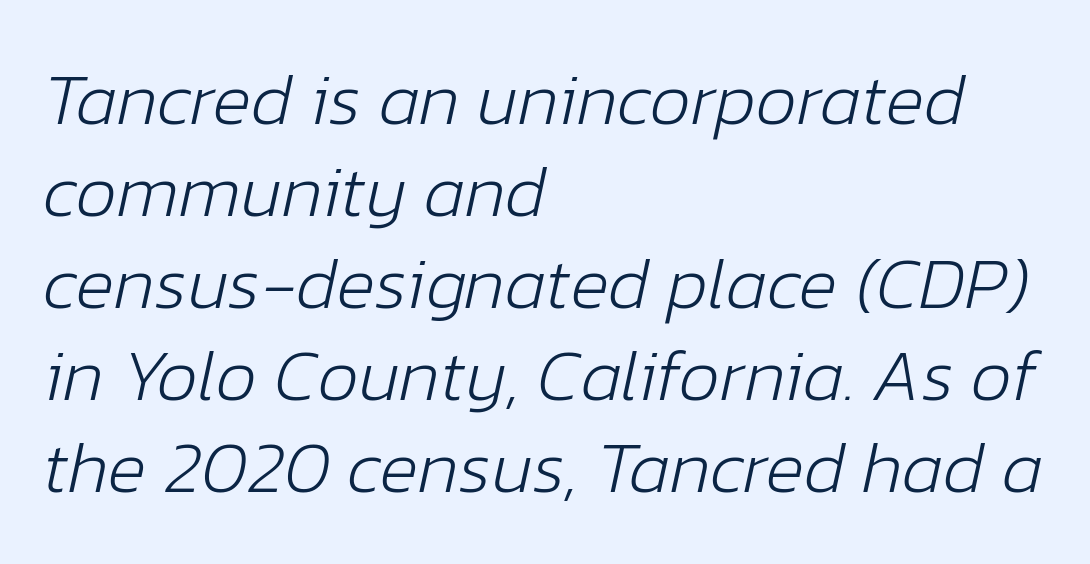
{"italic": "yes", "lean": "right", "slant_degrees": 12, "bold": "no", "weight": "light", "width": "normal", "stroke_contrast": "low", "x_height": "medium", "monospaced": "no", "underline": "no", "align": "left", "line_spacing": "normal", "line_spacing_ratio": 1.26, "letter_spacing": "normal", "letter_spacing_em": 0.0, "glyph_px": 73}
